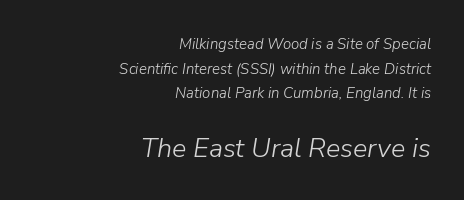
Block two is the big one; block one sits smaller above it. You can tell it's italic because the verticals aren't actually vertical. Decoration check: the copy has no underline. Default kerning and tracking; the words read as compact shapes. Does the leading feel generous? No, just average.
